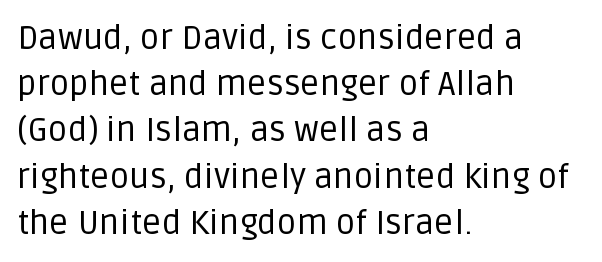
{"serif": "no", "italic": "no", "bold": "no", "weight": "regular", "width": "normal", "stroke_contrast": "low", "x_height": "large", "monospaced": "no", "underline": "no", "align": "left", "line_spacing": "normal", "line_spacing_ratio": 1.36, "letter_spacing": "normal", "letter_spacing_em": 0.0, "glyph_px": 34}
